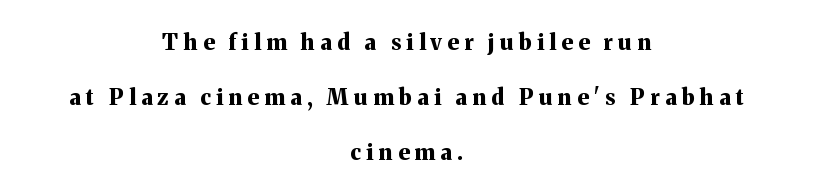
The image shows 22 px bold type, upright; set centered, loose line spacing (2.5x), unusually wide letter spacing (+0.24 em), not underlined.
